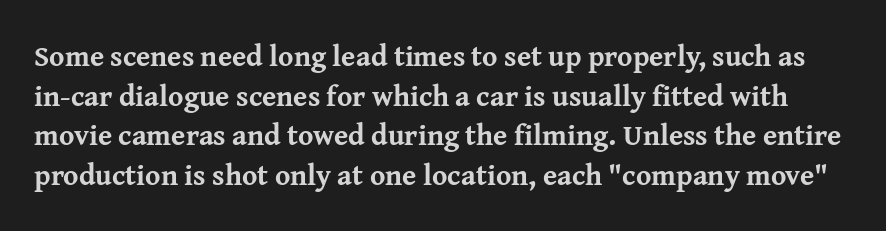
The image shows 29 px bold serif type, upright; set normal line spacing (1.37x), normal letter spacing, not underlined; medium stroke contrast and a medium x-height.
